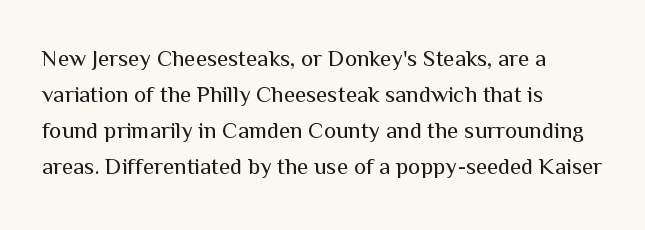
{"italic": "no", "bold": "no", "underline": "no", "align": "left", "line_spacing": "normal", "line_spacing_ratio": 1.57, "letter_spacing": "normal", "letter_spacing_em": 0.0, "glyph_px": 23}
